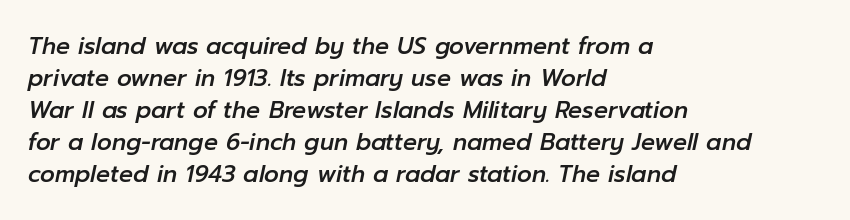
The image shows 23 px text type, italic (leaning right); set left-aligned, normal line spacing (1.39x), normal letter spacing, not underlined.
